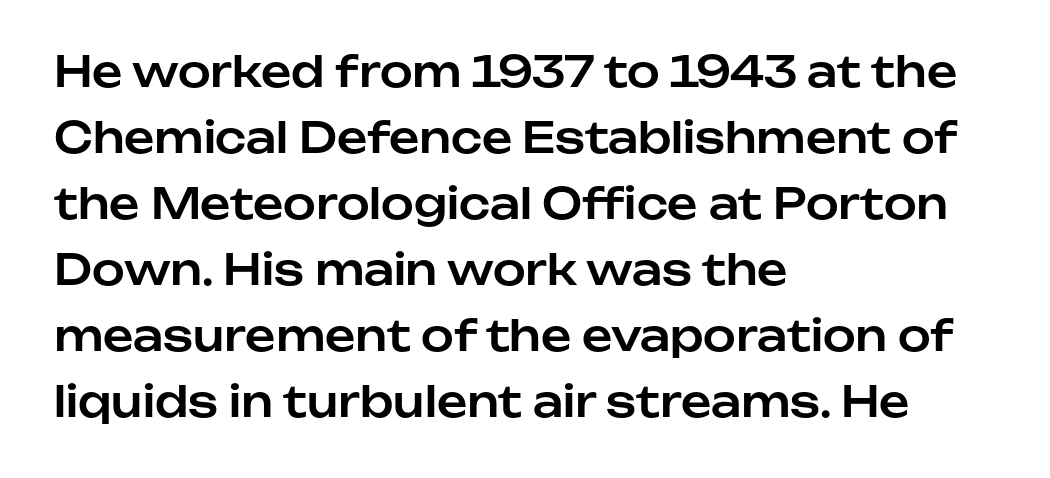
The image shows 42 px sans-serif type, upright; set left-aligned, normal line spacing (1.57x), normal letter spacing, not underlined; low stroke contrast and a medium x-height.
